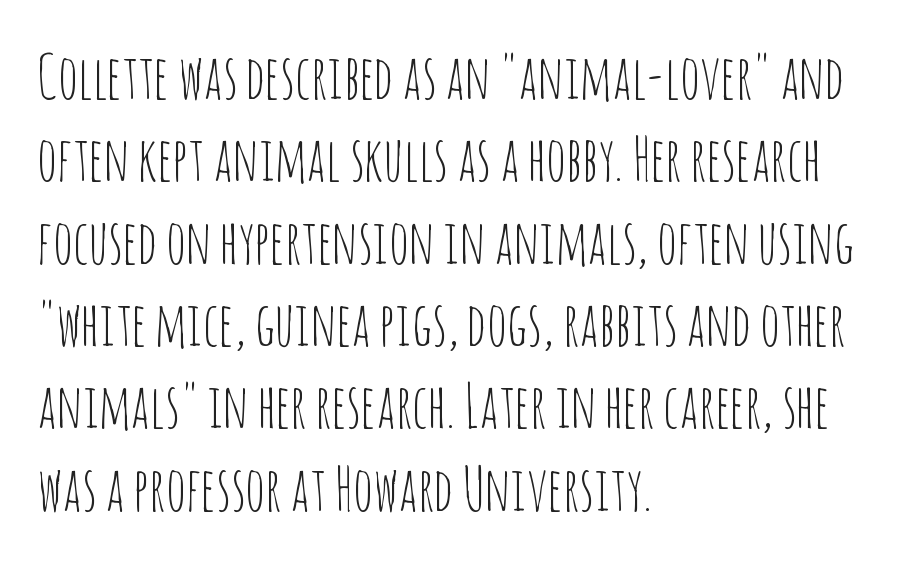
Looks like regular typesetting: each glyph gets only the width it needs. Just letters on the line, the space beneath them empty. The setting favours the left margin, as ordinary paragraphs usually do. The block of text has a typical density, with ordinary space between rows. Letterform terminals end flat and unadorned throughout the passage. Letter spacing: default.
